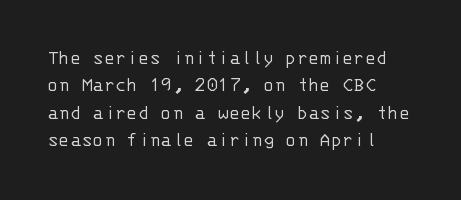
The image shows 21 px text type, upright; set normal line spacing (1.3x), normal letter spacing, not underlined.
